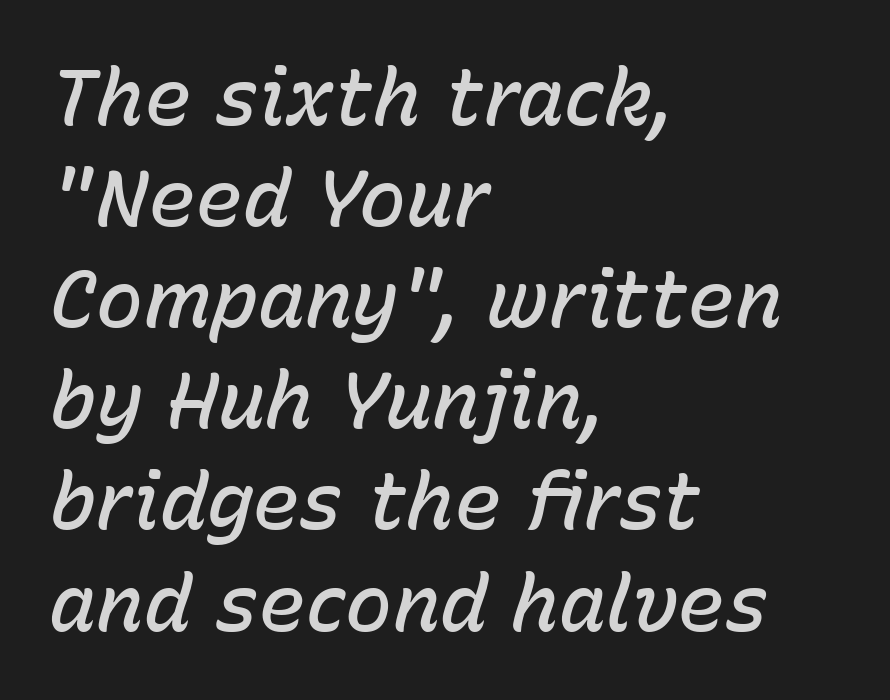
The image shows 79 px semibold type, italic (leaning right); set left-aligned, normal line spacing (1.28x), normal letter spacing, not underlined; low stroke contrast and a medium x-height.
